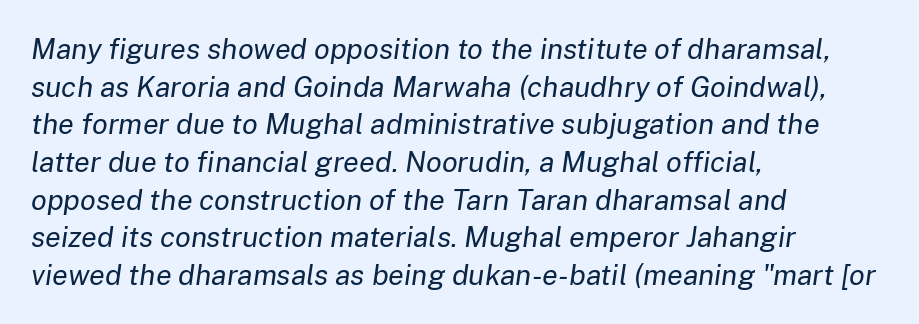
The image shows 29 px regular-weight type, italic (leaning right); set left-aligned, normal line spacing (1.3x), normal letter spacing, not underlined; low stroke contrast and a medium x-height.
